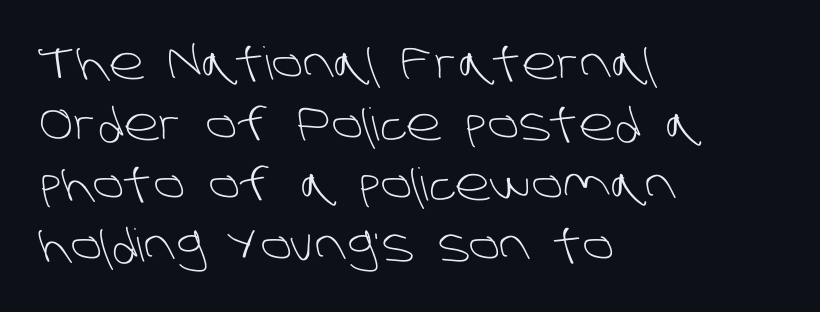
The image shows 45 px light sans-serif type; set left-aligned, normal line spacing (1.35x), normal letter spacing, not underlined; low stroke contrast and a large x-height.
